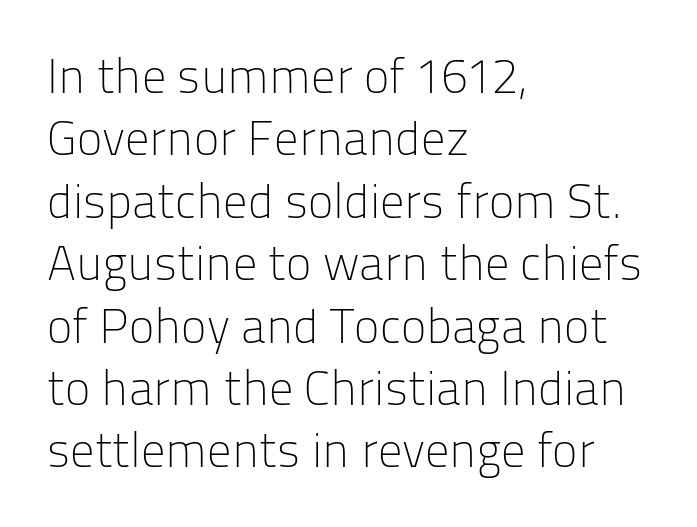
Q: Is the text bold? A: No.
Q: Is the text italic (slanted)? A: No, it is upright.
Q: Is the typeface a serif or a sans-serif typeface? A: Sans-serif.
Q: Is the text underlined? A: No.
Q: How is the paragraph aligned? A: Left-aligned.
Q: Is the spacing between letters normal or unusually wide? A: Normal.
Q: Is the spacing between lines tight, normal or loose? A: Normal.
Q: Width (condensed, normal, or wide)? A: Normal.
Q: Stroke contrast? A: Low.
Q: x-height? A: Medium.
Q: Monospaced? A: No.
